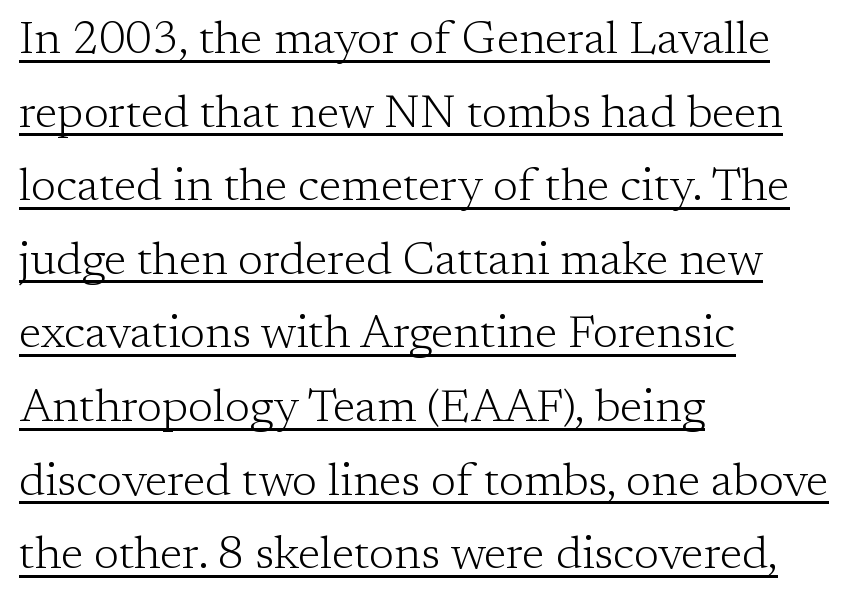
The image shows 46 px light serif type, upright; set left-aligned, normal line spacing (1.6x), normal letter spacing, underlined; low stroke contrast and a medium x-height.
